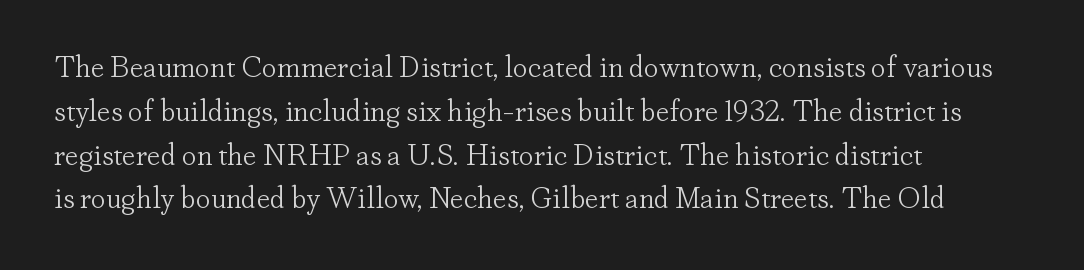
{"serif": "yes", "italic": "no", "bold": "no", "weight": "light", "width": "normal", "stroke_contrast": "low", "x_height": "small", "monospaced": "no", "underline": "no", "align": "left", "line_spacing": "normal", "line_spacing_ratio": 1.46, "letter_spacing": "normal", "letter_spacing_em": 0.0, "glyph_px": 30}
